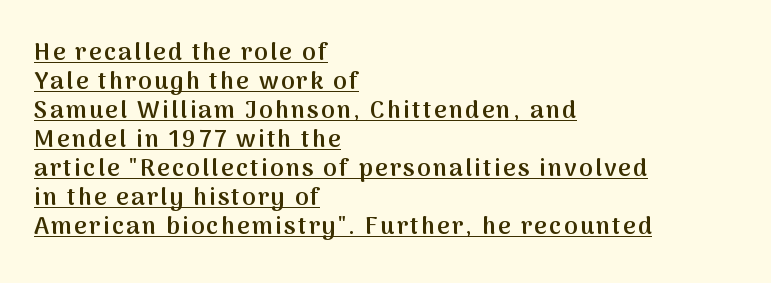
{"italic": "no", "bold": "semi", "underline": "yes", "align": "left", "line_spacing_ratio": 1.21, "glyph_px": 24}
